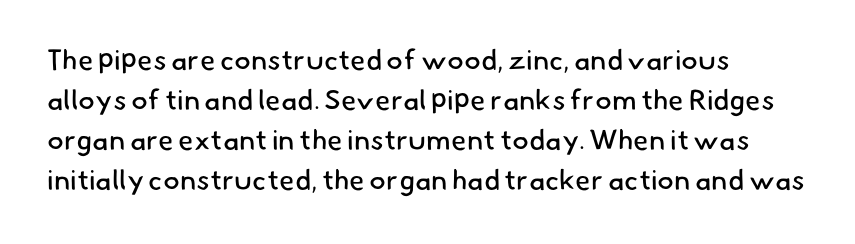
Q: Is the text bold? A: No.
Q: Is the typeface a serif or a sans-serif typeface? A: Sans-serif.
Q: Is the text underlined? A: No.
Q: How is the paragraph aligned? A: Left-aligned.
Q: Is the spacing between letters normal or unusually wide? A: Normal.
Q: Is the spacing between lines tight, normal or loose? A: Normal.
Q: Width (condensed, normal, or wide)? A: Normal.
Q: Stroke contrast? A: Low.
Q: x-height? A: Small.
Q: Monospaced? A: No.
